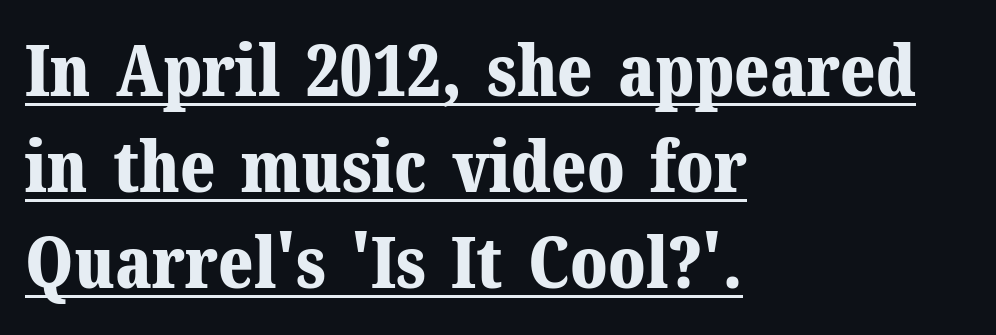
{"serif": "yes", "italic": "no", "bold": "yes", "weight": "bold", "width": "normal", "stroke_contrast": "medium", "x_height": "medium", "monospaced": "no", "underline": "yes", "align": "left", "line_spacing": "normal", "line_spacing_ratio": 1.35, "letter_spacing": "normal", "letter_spacing_em": 0.0, "glyph_px": 71}
